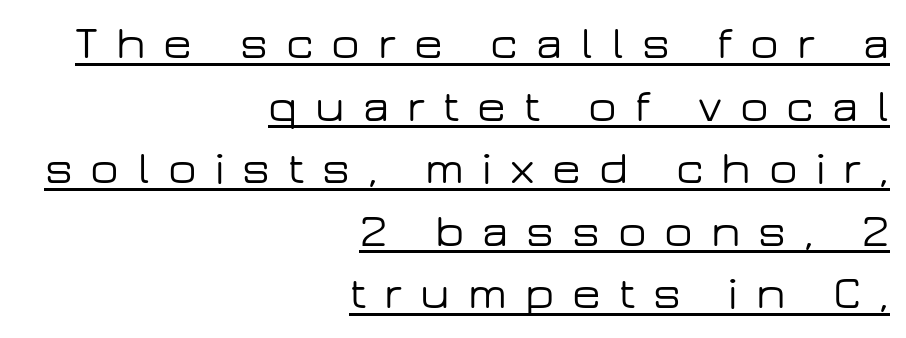
Teacher's note: observe the even right margin — that is flush-right alignment. Interline gaps are of average width in this sample. Note the varied advance widths — an 'i' is clearly narrower than an 'm'. This sample carries an underscore along the baseline area.
